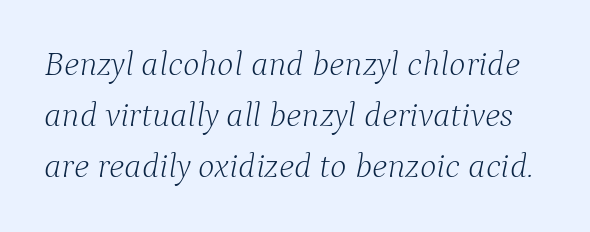
{"serif": "yes", "italic": "yes", "lean": "right", "slant_degrees": 9, "bold": "no", "weight": "light", "width": "normal", "stroke_contrast": "low", "x_height": "medium", "monospaced": "no", "underline": "no", "line_spacing": "normal", "line_spacing_ratio": 1.46, "letter_spacing": "normal", "letter_spacing_em": 0.0, "glyph_px": 35}
